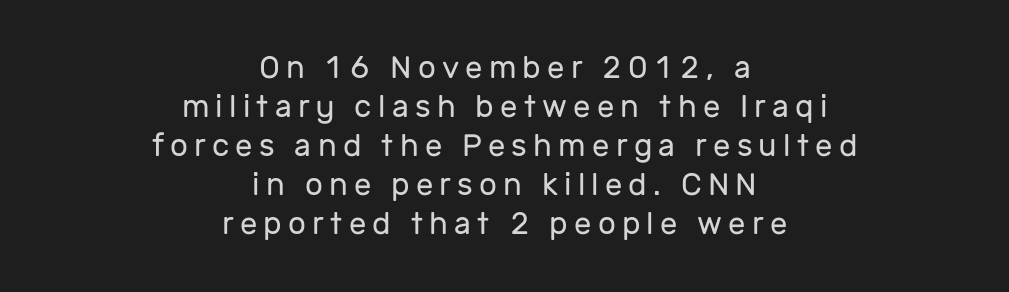
{"serif": "no", "italic": "no", "bold": "no", "weight": "regular", "width": "normal", "stroke_contrast": "low", "x_height": "medium", "monospaced": "no", "underline": "no", "align": "center", "line_spacing": "normal", "line_spacing_ratio": 1.26, "letter_spacing": "wide", "letter_spacing_em": 0.2, "glyph_px": 31}
